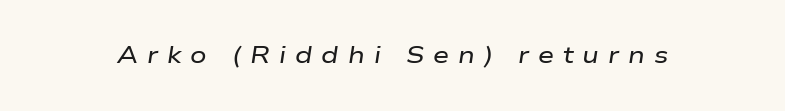
{"italic": "yes", "lean": "right", "slant_degrees": 9, "underline": "no", "letter_spacing": "wide", "letter_spacing_em": 0.39, "glyph_px": 23}
